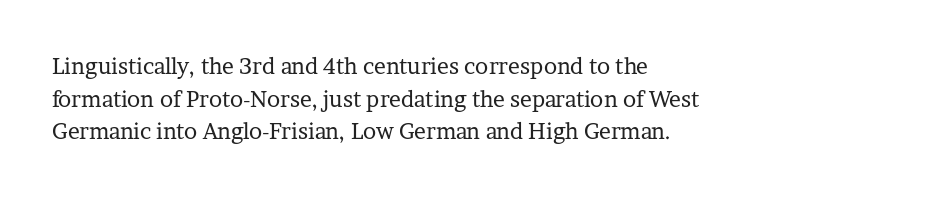
The image shows 22 px text type, upright; set left-aligned, normal line spacing (1.48x), normal letter spacing, not underlined.
